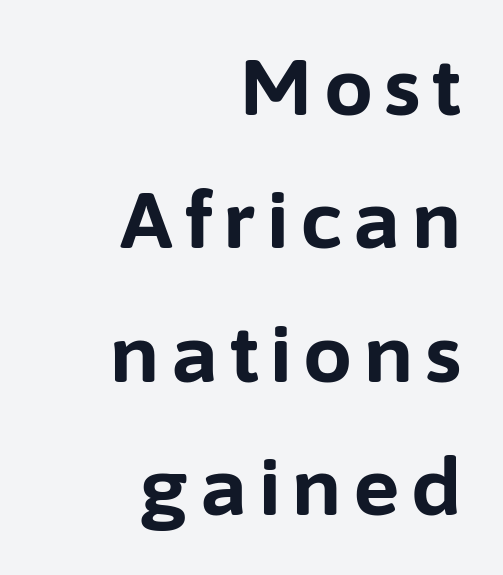
Q: Is the text bold? A: Yes.
Q: Is the text italic (slanted)? A: No, it is upright.
Q: Is the typeface a serif or a sans-serif typeface? A: Sans-serif.
Q: Is the text underlined? A: No.
Q: How is the paragraph aligned? A: Right-aligned.
Q: Width (condensed, normal, or wide)? A: Normal.
Q: Stroke contrast? A: Low.
Q: x-height? A: Medium.
Q: Monospaced? A: No.
